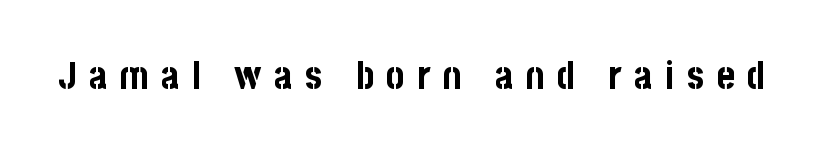
Q: Is the text bold? A: Yes.
Q: Is the text italic (slanted)? A: No, it is upright.
Q: Is the typeface a serif or a sans-serif typeface? A: Sans-serif.
Q: Is the text underlined? A: No.
Q: Is the spacing between letters normal or unusually wide? A: Unusually wide.
Q: Width (condensed, normal, or wide)? A: Condensed.
Q: Stroke contrast? A: Low.
Q: x-height? A: Large.
Q: Monospaced? A: No.
